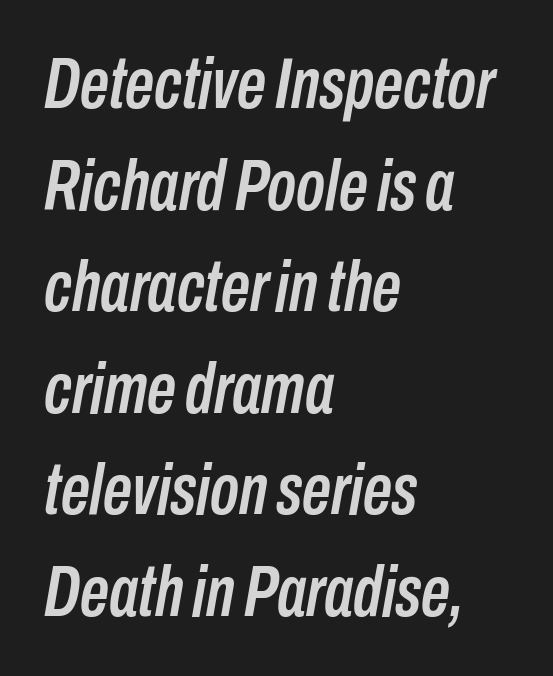
The compositor pushed each line to the left boundary. Slant detected: the letters are inclined. A bare baseline throughout the passage. The letterforms sit shoulder to shoulder at normal distance. Each letter keeps its own natural width here, so spacing adapts to shape.
